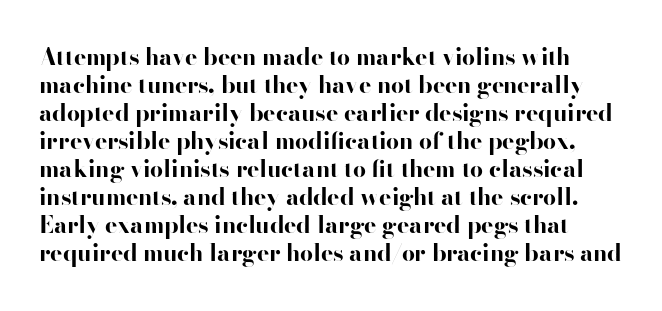
The image shows 23 px bold type, upright; set line spacing 1.22x, normal letter spacing, not underlined.
